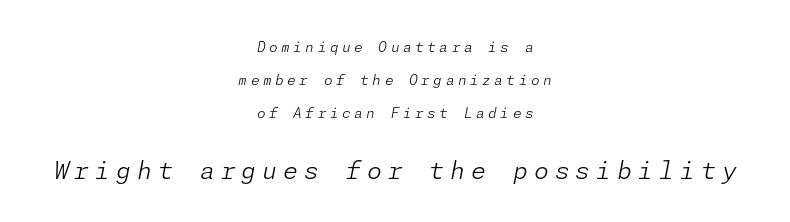
The image shows 24 px text type, italic (leaning right); set centered, loose line spacing (2.35x), unusually wide letter spacing (+0.25 em), not underlined; the second (bottom) block is 1.71x larger.
